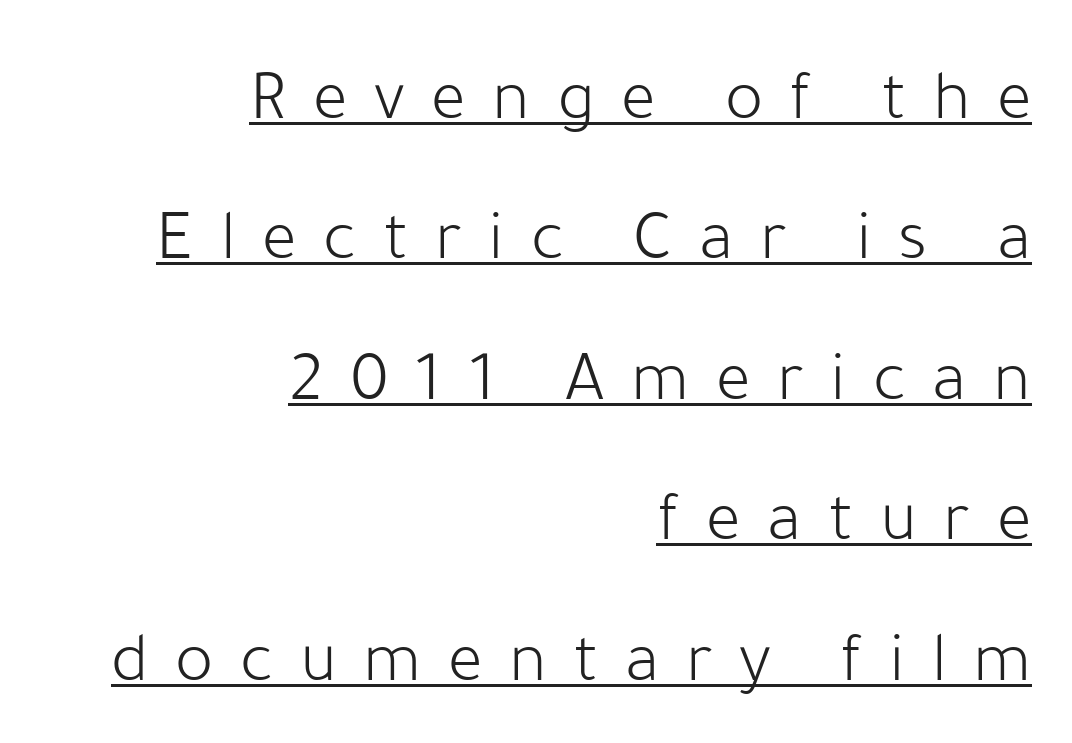
The image shows 72 px light sans-serif type, upright; set right-aligned, loose line spacing (1.95x), unusually wide letter spacing (+0.37 em), underlined; low stroke contrast and a medium x-height.
